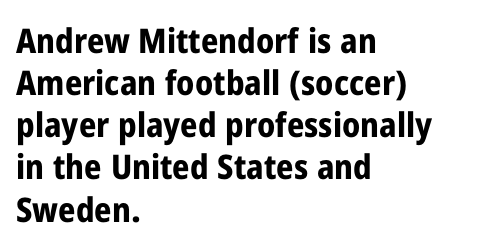
{"serif": "no", "italic": "no", "bold": "yes", "weight": "bold", "width": "condensed", "stroke_contrast": "low", "x_height": "medium", "monospaced": "no", "underline": "no", "align": "left", "line_spacing_ratio": 1.24, "letter_spacing": "normal", "letter_spacing_em": 0.0, "glyph_px": 34}
